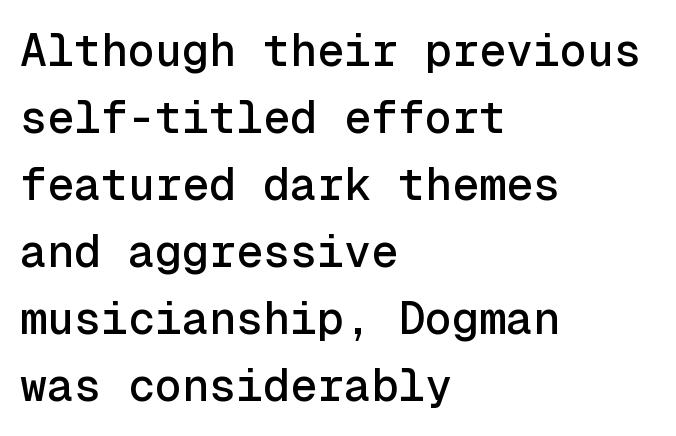
{"serif": "no", "italic": "no", "width": "normal", "x_height": "medium", "monospaced": "yes", "underline": "no", "align": "left", "line_spacing": "normal", "line_spacing_ratio": 1.49, "letter_spacing": "normal", "letter_spacing_em": 0.0, "glyph_px": 45}
